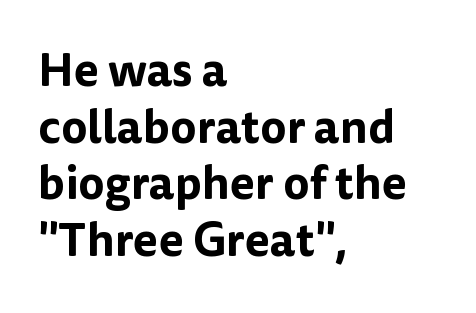
{"serif": "no", "italic": "no", "width": "normal", "stroke_contrast": "low", "x_height": "medium", "monospaced": "no", "underline": "no", "align": "left", "line_spacing_ratio": 1.23, "letter_spacing": "normal", "letter_spacing_em": 0.0, "glyph_px": 46}
